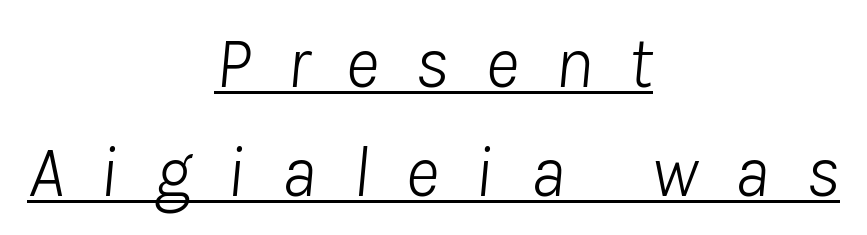
{"italic": "yes", "lean": "right", "slant_degrees": 8, "bold": "no", "weight": "light", "width": "normal", "stroke_contrast": "low", "x_height": "medium", "monospaced": "no", "underline": "yes", "align": "center", "line_spacing": "normal", "line_spacing_ratio": 1.49, "letter_spacing": "wide", "letter_spacing_em": 0.49, "glyph_px": 73}
